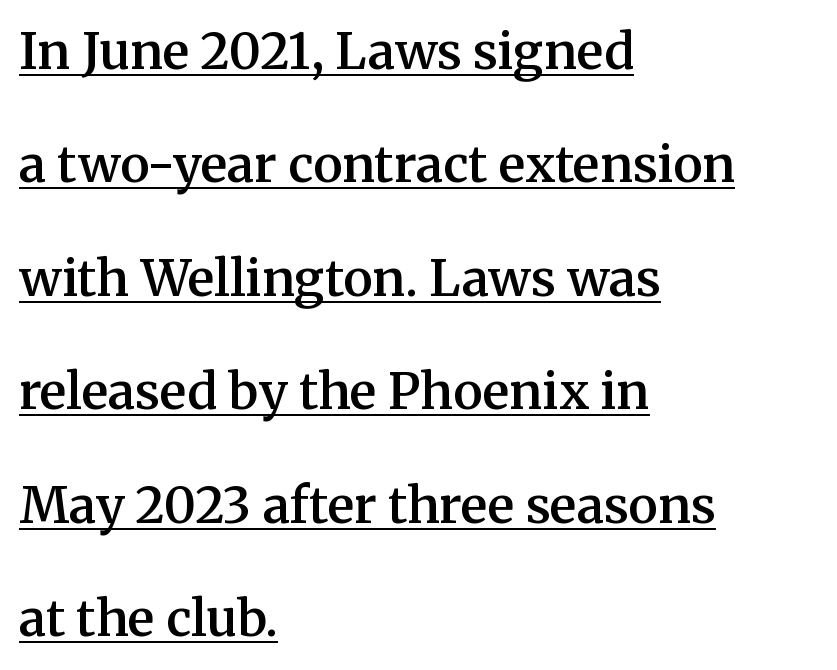
{"serif": "yes", "italic": "no", "bold": "semi", "weight": "semibold", "width": "normal", "stroke_contrast": "medium", "x_height": "medium", "monospaced": "no", "underline": "yes", "align": "left", "line_spacing": "loose", "line_spacing_ratio": 2.27, "letter_spacing": "normal", "letter_spacing_em": 0.0, "glyph_px": 50}
